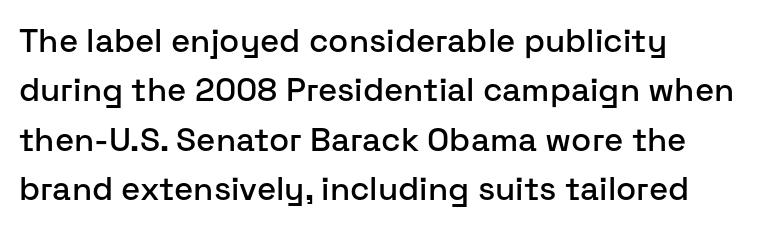
{"serif": "no", "italic": "no", "width": "normal", "stroke_contrast": "low", "x_height": "medium", "monospaced": "no", "underline": "no", "line_spacing": "normal", "line_spacing_ratio": 1.5, "letter_spacing": "normal", "letter_spacing_em": 0.0, "glyph_px": 33}
